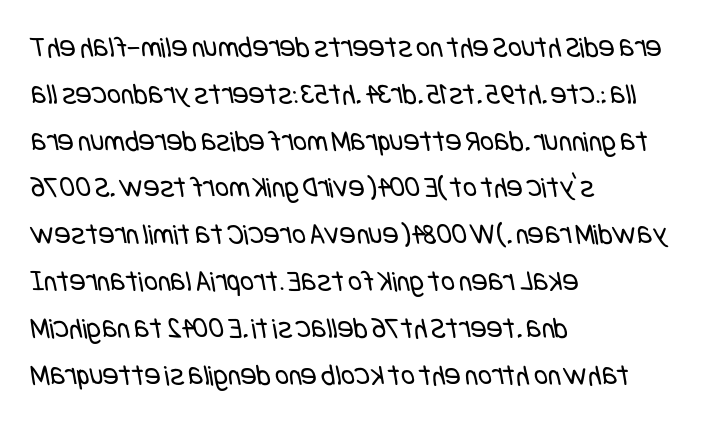
Q: Is the text bold? A: No.
Q: Is the typeface a serif or a sans-serif typeface? A: Sans-serif.
Q: Is the text underlined? A: No.
Q: How is the paragraph aligned? A: Left-aligned.
Q: Is the spacing between letters normal or unusually wide? A: Normal.
Q: Is the spacing between lines tight, normal or loose? A: Normal.
Q: Width (condensed, normal, or wide)? A: Condensed.
Q: Stroke contrast? A: Low.
Q: x-height? A: Large.
